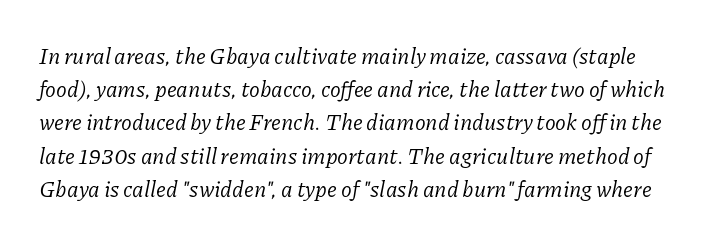
Nothing heavy about these letters — not bold at all. In terms of posture, this sample is oblique. Standard letterfit; no display-style spreading of the glyphs. Letters rest on an invisible, unmarked baseline. The leading is moderate, giving the passage an even texture.
